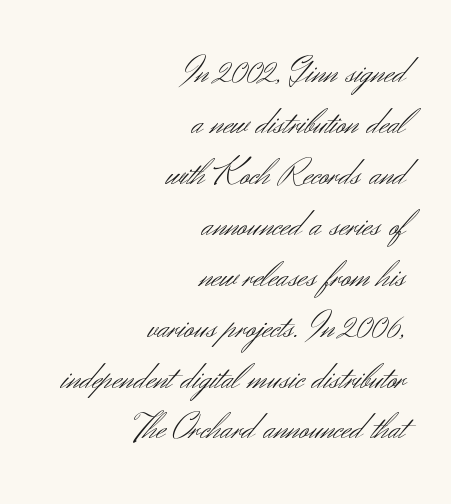
Q: Is the text bold? A: No.
Q: Is the text italic (slanted)? A: Yes.
Q: Is the typeface a serif or a sans-serif typeface? A: Sans-serif.
Q: Is the text underlined? A: No.
Q: How is the paragraph aligned? A: Right-aligned.
Q: Is the spacing between letters normal or unusually wide? A: Normal.
Q: Is the spacing between lines tight, normal or loose? A: Normal.
Q: Width (condensed, normal, or wide)? A: Normal.
Q: Stroke contrast? A: Medium.
Q: x-height? A: Small.
Q: Monospaced? A: No.
